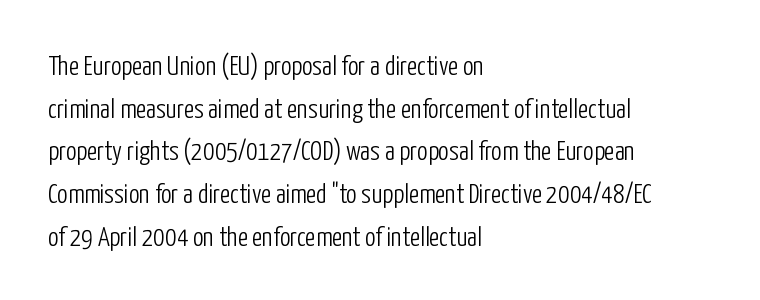
The image shows 27 px text type, upright; set left-aligned, normal line spacing (1.58x), normal letter spacing, not underlined.
